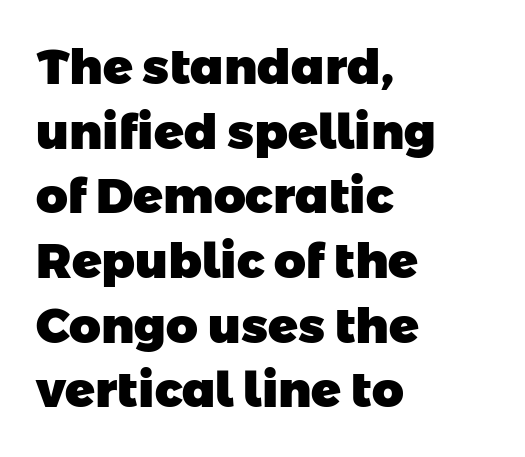
{"serif": "no", "bold": "yes", "weight": "heavy", "width": "normal", "stroke_contrast": "low", "x_height": "medium", "monospaced": "no", "underline": "no", "align": "left", "line_spacing": "normal", "line_spacing_ratio": 1.32, "letter_spacing": "normal", "letter_spacing_em": 0.0, "glyph_px": 49}
